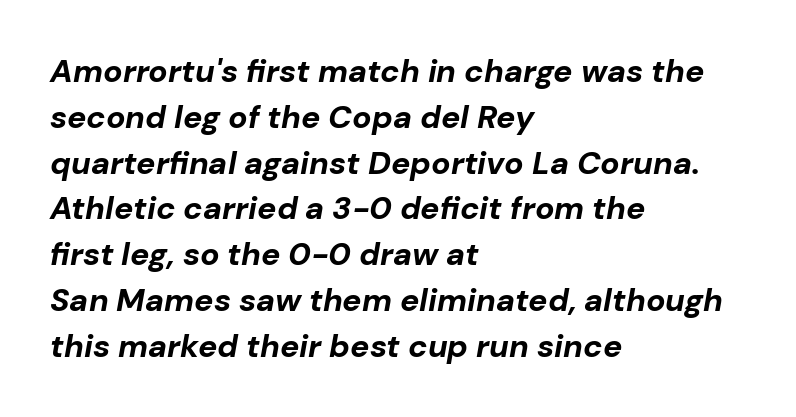
This is heavy type, rendered in bold. Quick note: underline off. The paragraph has a hard left edge and a soft right edge. If you measured baseline to baseline, you'd find a middling distance. The gaps between neighbouring characters are ordinary and unremarkable.
